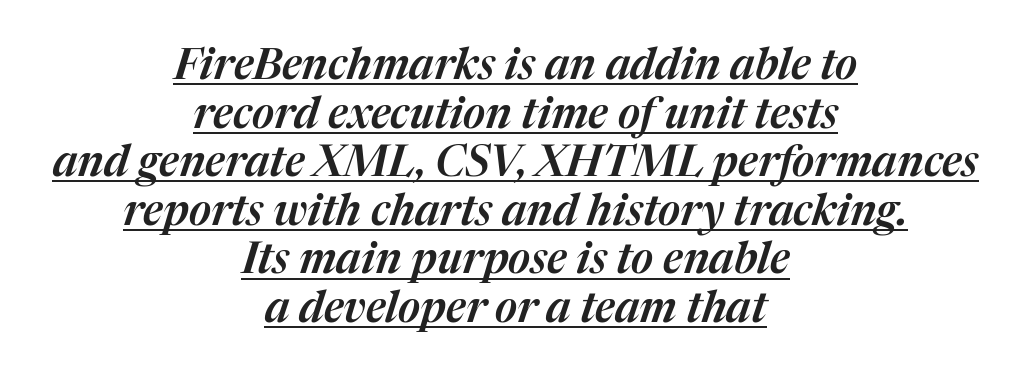
Reading down the column, the eye jumps only a short way to each next line. Each letter keeps its own natural width here, so spacing adapts to shape. The gaps between neighbouring characters are ordinary and unremarkable. These lines are centered, leaving both edges ragged. Emphasis is given by a line drawn under the lettering. When letters slant like this, we call the style italic.
